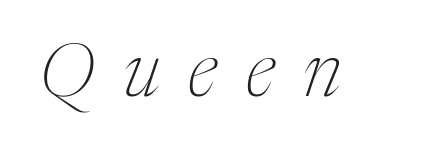
{"serif": "yes", "italic": "yes", "lean": "right", "slant_degrees": 17, "bold": "no", "weight": "thin", "width": "condensed", "stroke_contrast": "medium", "x_height": "medium", "monospaced": "no", "underline": "no", "letter_spacing": "wide", "letter_spacing_em": 0.39, "glyph_px": 73}
